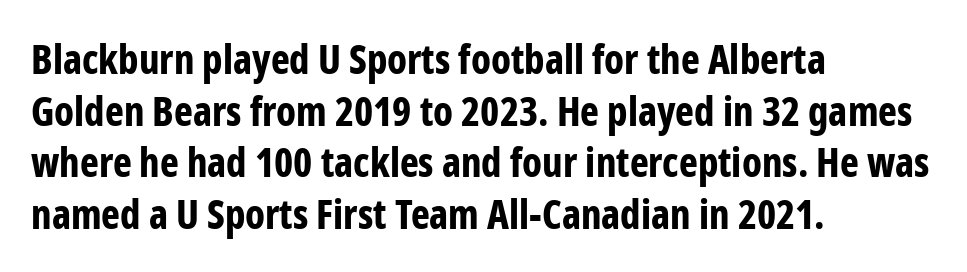
Q: Is the text bold? A: Yes.
Q: Is the text italic (slanted)? A: No, it is upright.
Q: Is the typeface a serif or a sans-serif typeface? A: Sans-serif.
Q: Is the text underlined? A: No.
Q: How is the paragraph aligned? A: Left-aligned.
Q: Is the spacing between letters normal or unusually wide? A: Normal.
Q: Is the spacing between lines tight, normal or loose? A: Normal.
Q: Width (condensed, normal, or wide)? A: Condensed.
Q: Stroke contrast? A: Low.
Q: x-height? A: Medium.
Q: Monospaced? A: No.
